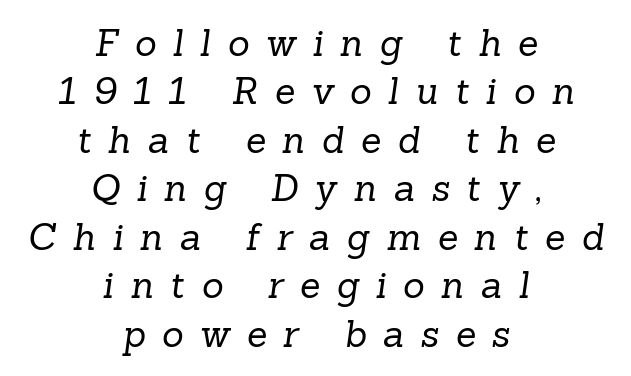
The image shows 37 px regular-weight serif type; set centered, normal line spacing (1.31x), unusually wide letter spacing (+0.45 em), not underlined; low stroke contrast and a medium x-height.
